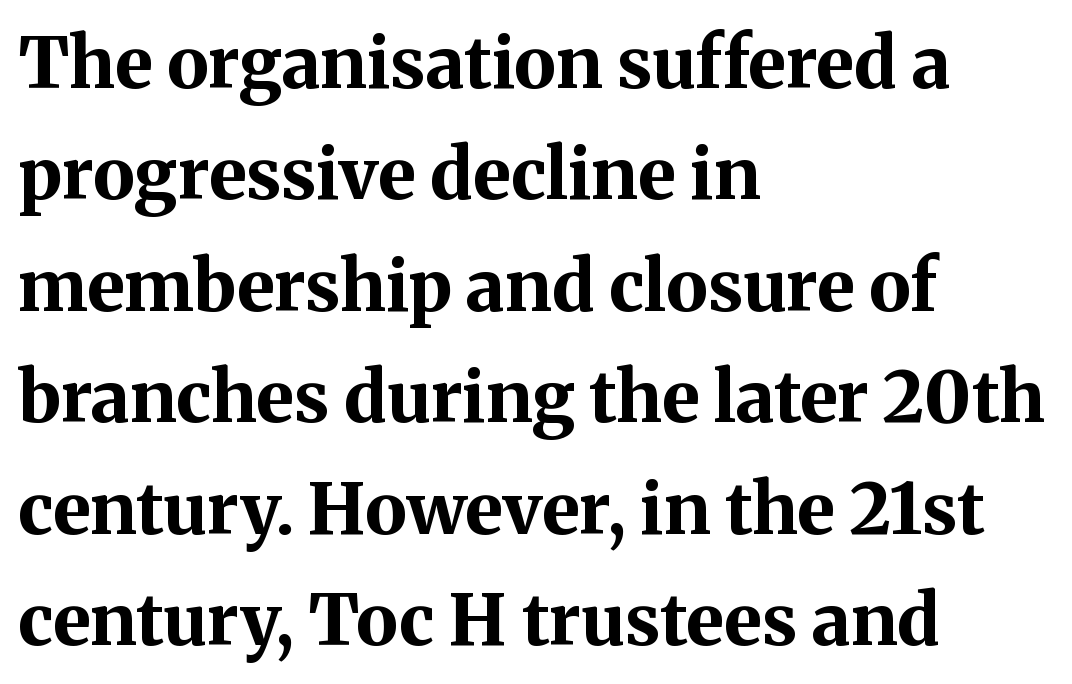
The image shows 71 px bold serif type, upright; set left-aligned, normal line spacing (1.57x), normal letter spacing, not underlined; medium stroke contrast and a medium x-height.
